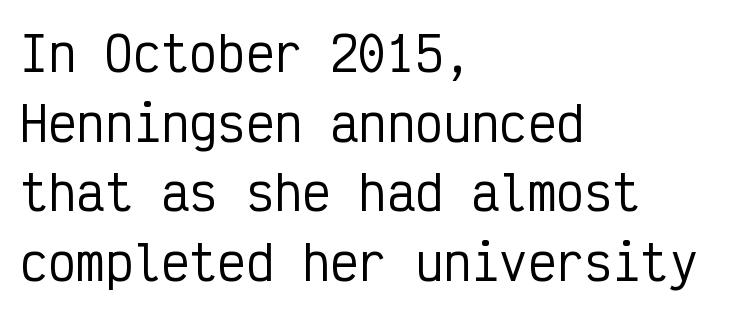
{"serif": "no", "italic": "no", "width": "condensed", "stroke_contrast": "low", "x_height": "medium", "monospaced": "yes", "underline": "no", "align": "left", "line_spacing": "normal", "line_spacing_ratio": 1.48, "letter_spacing": "normal", "letter_spacing_em": 0.0, "glyph_px": 47}
